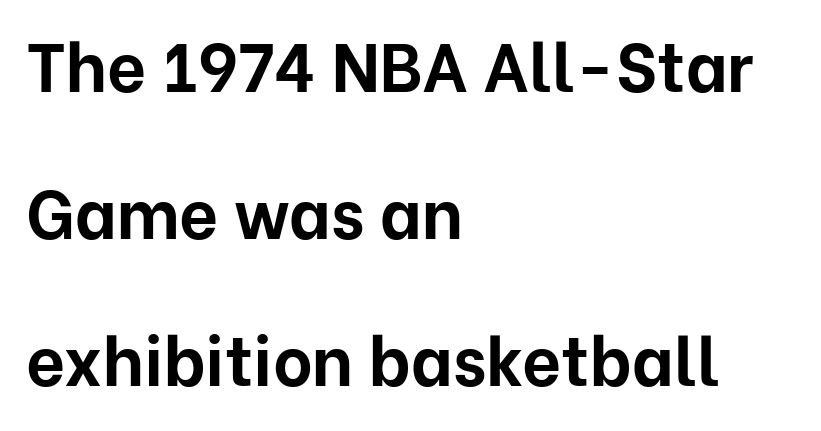
The image shows 68 px bold sans-serif type, upright; set left-aligned, loose line spacing (2.16x), normal letter spacing, not underlined; low stroke contrast and a medium x-height.
